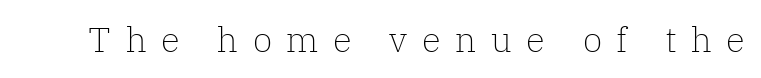
Q: Is the text bold? A: No.
Q: Is the text italic (slanted)? A: No, it is upright.
Q: Is the typeface a serif or a sans-serif typeface? A: Serif.
Q: Is the text underlined? A: No.
Q: Is the spacing between letters normal or unusually wide? A: Unusually wide.
Q: Width (condensed, normal, or wide)? A: Normal.
Q: Stroke contrast? A: Low.
Q: x-height? A: Medium.
Q: Monospaced? A: No.
